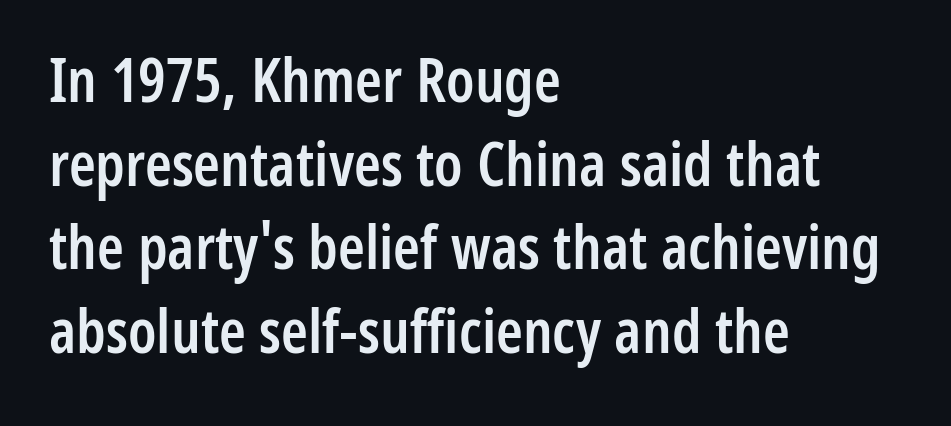
{"serif": "no", "italic": "no", "bold": "semi", "weight": "semibold", "width": "condensed", "stroke_contrast": "low", "x_height": "medium", "monospaced": "no", "underline": "no", "align": "left", "line_spacing": "normal", "line_spacing_ratio": 1.37, "letter_spacing": "normal", "letter_spacing_em": 0.0, "glyph_px": 61}
